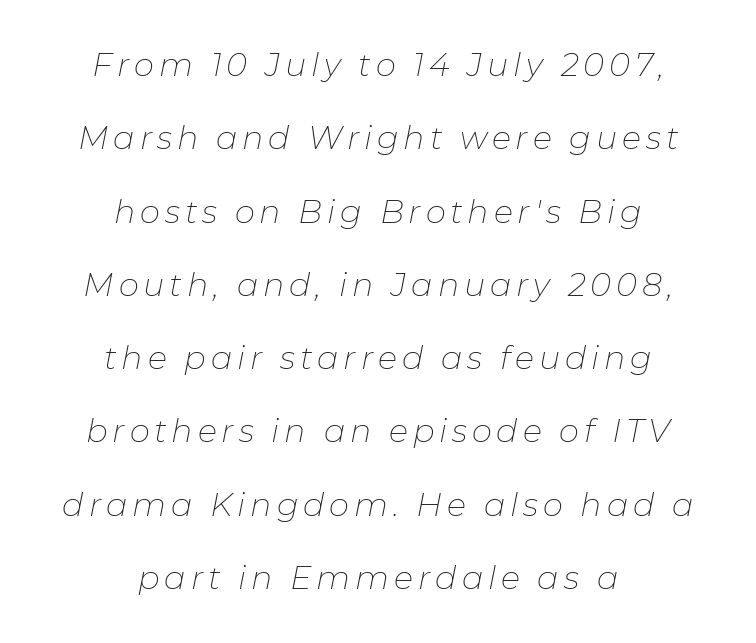
{"italic": "yes", "lean": "right", "slant_degrees": 11, "bold": "no", "weight": "thin", "width": "normal", "stroke_contrast": "low", "x_height": "medium", "monospaced": "no", "underline": "no", "align": "center", "line_spacing": "loose", "line_spacing_ratio": 2.29, "glyph_px": 32}
